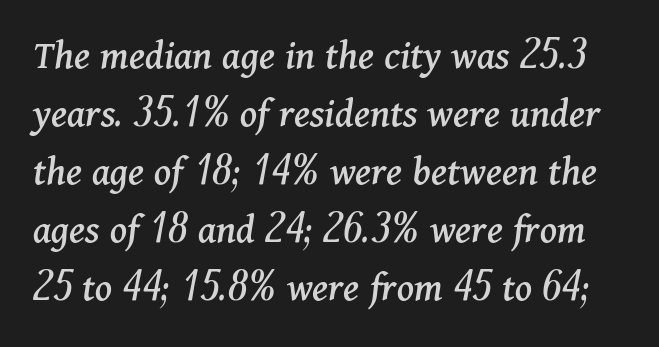
Q: Is the text italic (slanted)? A: Yes, it leans right by about 11 degrees.
Q: Is the typeface a serif or a sans-serif typeface? A: Serif.
Q: Is the text underlined? A: No.
Q: Is the spacing between letters normal or unusually wide? A: Normal.
Q: Is the spacing between lines tight, normal or loose? A: Normal.
Q: Width (condensed, normal, or wide)? A: Normal.
Q: Stroke contrast? A: Medium.
Q: x-height? A: Medium.
Q: Monospaced? A: No.
